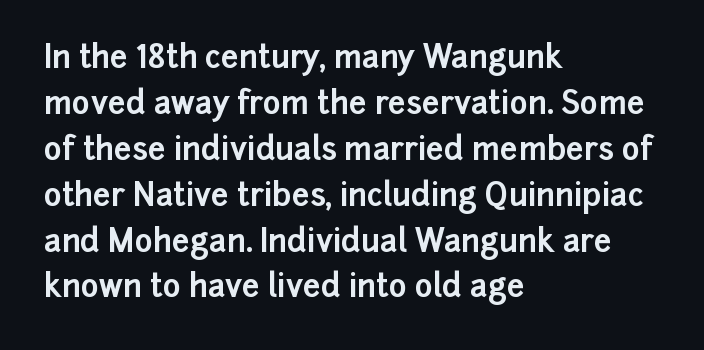
Q: Is the text bold? A: Yes.
Q: Is the text italic (slanted)? A: No, it is upright.
Q: Is the typeface a serif or a sans-serif typeface? A: Sans-serif.
Q: Is the text underlined? A: No.
Q: How is the paragraph aligned? A: Left-aligned.
Q: Is the spacing between letters normal or unusually wide? A: Normal.
Q: Is the spacing between lines tight, normal or loose? A: Normal.
Q: Width (condensed, normal, or wide)? A: Normal.
Q: Stroke contrast? A: Low.
Q: x-height? A: Medium.
Q: Monospaced? A: No.
